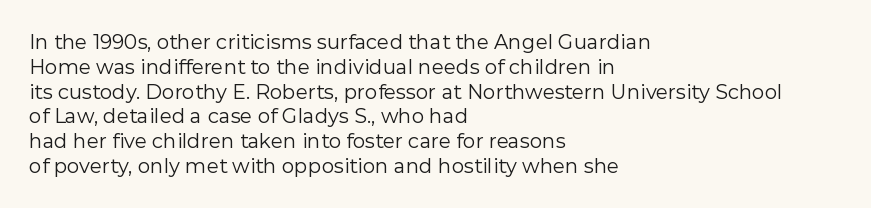
{"italic": "no", "bold": "no", "underline": "no", "align": "left", "line_spacing_ratio": 1.24, "letter_spacing": "normal", "letter_spacing_em": 0.0, "glyph_px": 20}
